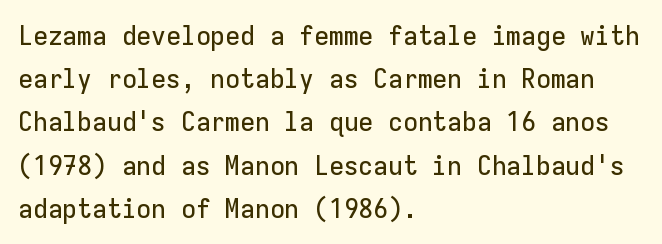
The image shows 27 px text type, upright; set left-aligned, normal line spacing (1.6x), normal letter spacing, not underlined.
